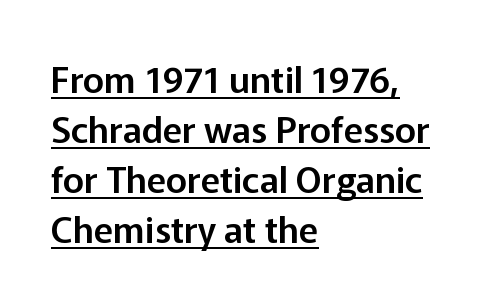
What's the leading like? Ordinary, nothing unusual. The rendering uses natural spacing where letterforms have individual widths. Observe the ordinary spacing: letters are neighbours, not strangers. Horizontally, the lines are justified to the leading edge only.
